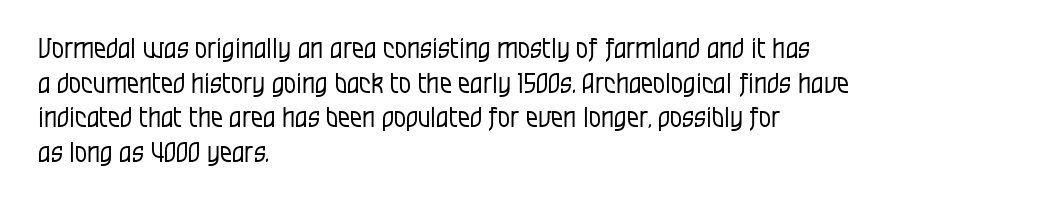
The image shows 27 px text type, upright; set left-aligned, normal line spacing (1.28x), normal letter spacing, not underlined.
